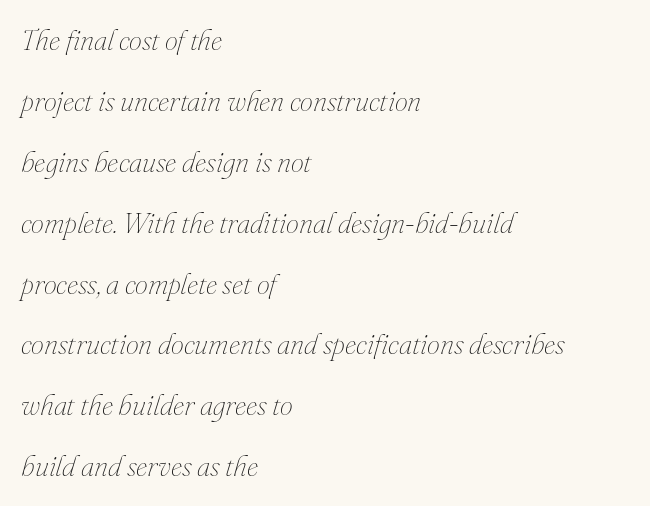
The image shows 29 px thin type, italic (leaning right); set left-aligned, loose line spacing (2.1x), normal letter spacing, not underlined; medium stroke contrast and a small x-height.
